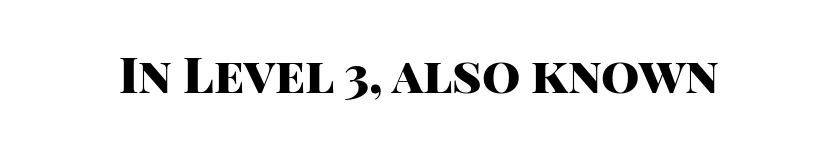
Quick note: underline off. A dark, heavy texture on the line: the type is bold. Does extra space separate the letters? No, they use regular spacing. Spacing verdict: proportional, widths tailored to each character. Note: no serifs on the glyphs.
